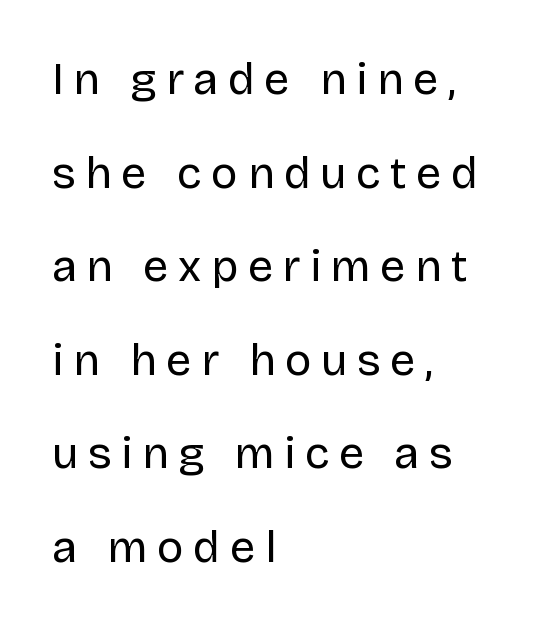
The image shows 45 px regular-weight sans-serif type, upright; set left-aligned, loose line spacing (2.08x), unusually wide letter spacing (+0.21 em), not underlined; low stroke contrast and a large x-height.
